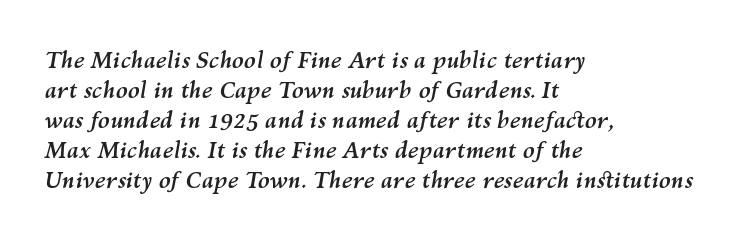
Q: Is the text bold? A: Yes.
Q: Is the text italic (slanted)? A: Yes, it leans right by about 10 degrees.
Q: Is the text underlined? A: No.
Q: How is the paragraph aligned? A: Left-aligned.
Q: Is the spacing between letters normal or unusually wide? A: Normal.
Q: Is the spacing between lines tight, normal or loose? A: Normal.
